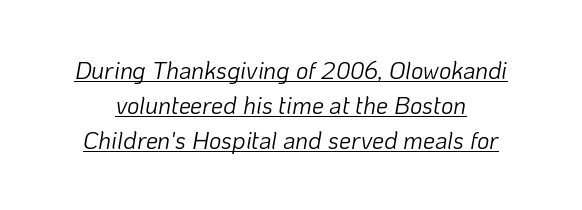
Q: Is the text bold? A: No.
Q: Is the text italic (slanted)? A: Yes, it leans right by about 10 degrees.
Q: Is the text underlined? A: Yes.
Q: Is the spacing between letters normal or unusually wide? A: Normal.
Q: Is the spacing between lines tight, normal or loose? A: Normal.
